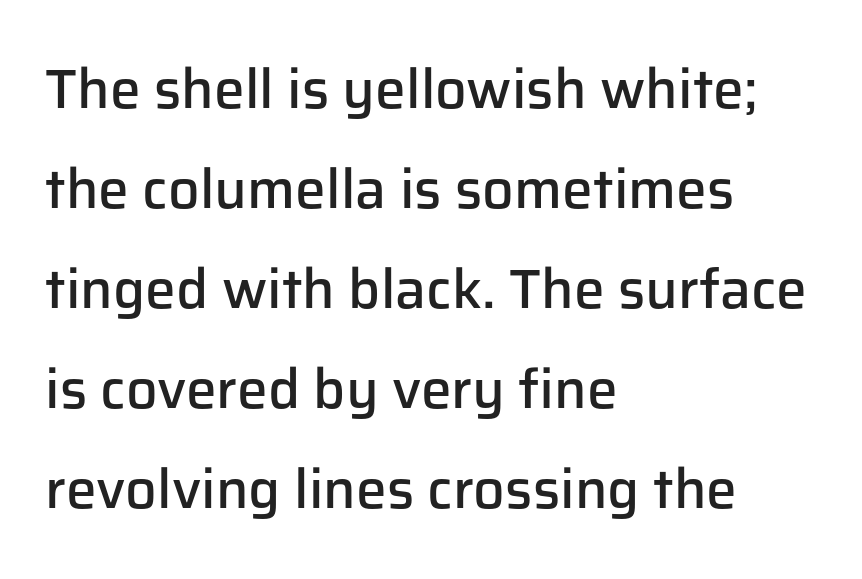
{"serif": "no", "italic": "no", "bold": "semi", "weight": "semibold", "width": "normal", "stroke_contrast": "low", "x_height": "medium", "monospaced": "no", "underline": "no", "align": "left", "line_spacing_ratio": 1.82, "letter_spacing": "normal", "letter_spacing_em": 0.0, "glyph_px": 55}
